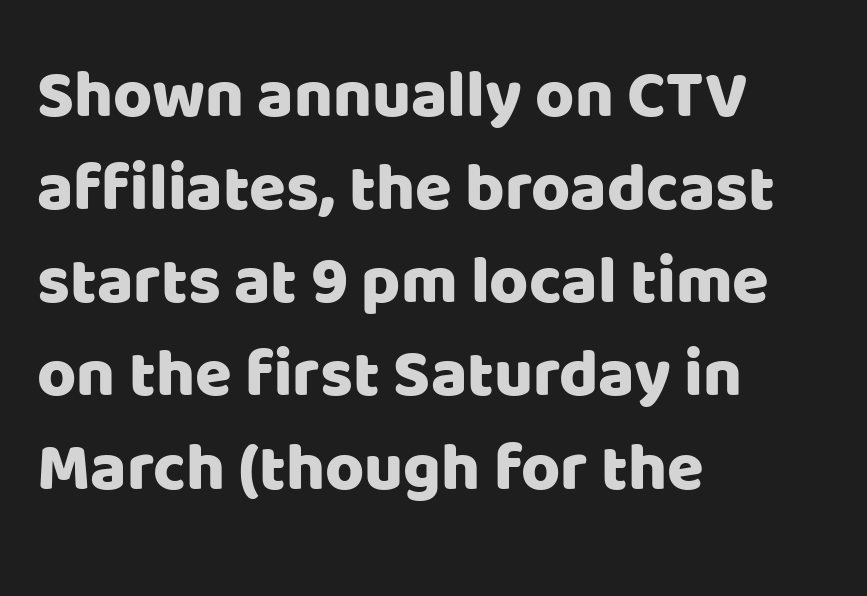
Every stem runs plumb, perpendicular to the baseline. Spacing verdict: proportional, widths tailored to each character. Whoever set this chose a conventional vertical rhythm. No word sits above an underline.
